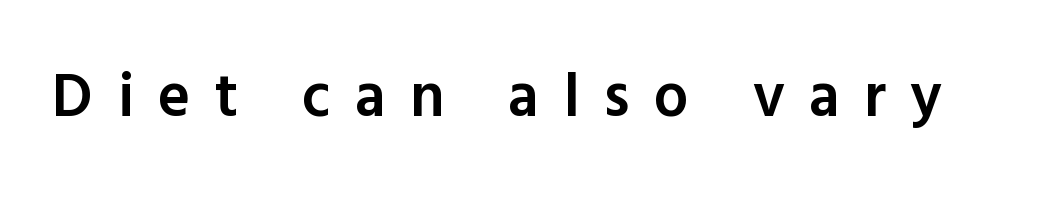
Q: Is the text bold? A: Semi-bold.
Q: Is the text italic (slanted)? A: No, it is upright.
Q: Is the typeface a serif or a sans-serif typeface? A: Sans-serif.
Q: Is the text underlined? A: No.
Q: Is the spacing between letters normal or unusually wide? A: Unusually wide.
Q: Width (condensed, normal, or wide)? A: Normal.
Q: x-height? A: Medium.
Q: Monospaced? A: No.
